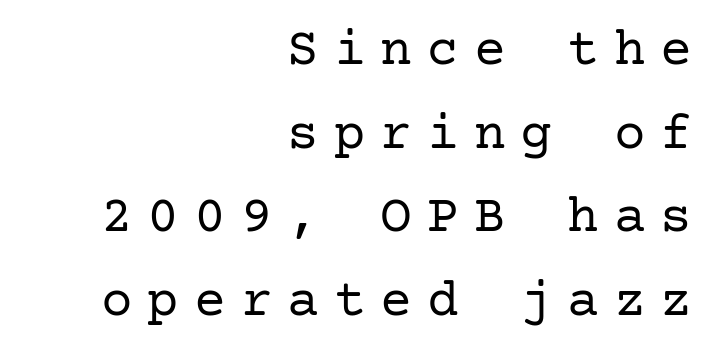
{"serif": "yes", "italic": "no", "bold": "no", "weight": "regular", "width": "normal", "stroke_contrast": "low", "x_height": "medium", "underline": "no", "align": "right", "line_spacing": "normal", "line_spacing_ratio": 1.58, "letter_spacing": "wide", "letter_spacing_em": 0.28, "glyph_px": 53}
